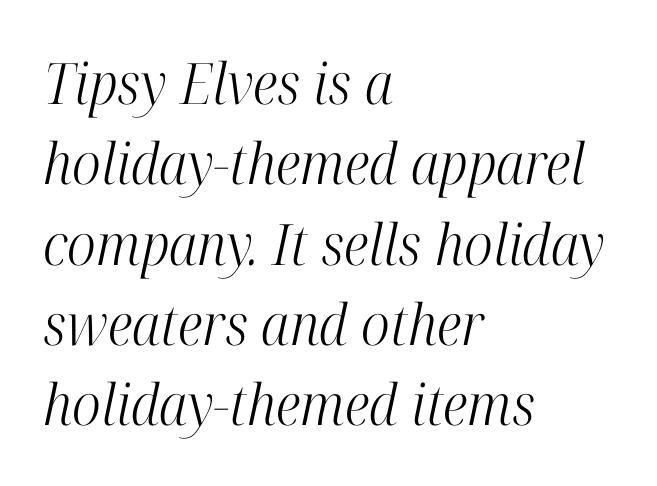
The image shows 57 px light, condensed serif type, italic (leaning right); set left-aligned, normal line spacing (1.41x), normal letter spacing, not underlined; high stroke contrast and a medium x-height.
